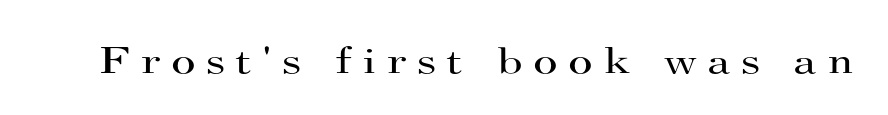
Q: Is the text bold? A: No.
Q: Is the text italic (slanted)? A: No, it is upright.
Q: Is the typeface a serif or a sans-serif typeface? A: Serif.
Q: Is the text underlined? A: No.
Q: Is the spacing between letters normal or unusually wide? A: Unusually wide.
Q: Width (condensed, normal, or wide)? A: Wide.
Q: Stroke contrast? A: High.
Q: x-height? A: Small.
Q: Monospaced? A: No.
